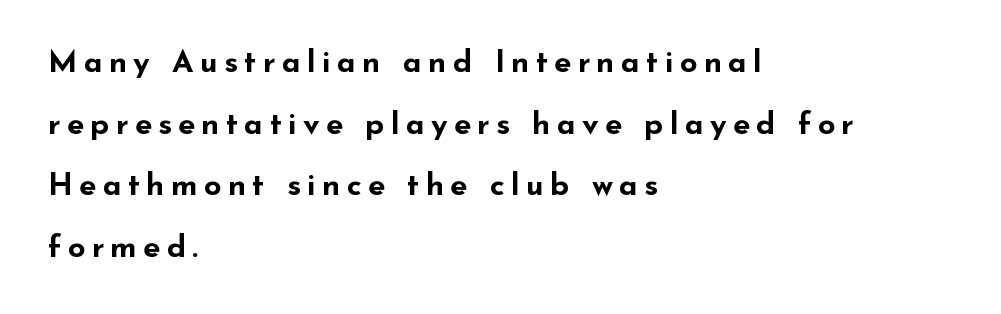
The image shows 31 px bold, wide sans-serif type, upright; set left-aligned, loose line spacing (1.99x), unusually wide letter spacing (+0.2 em), not underlined; low stroke contrast and a small x-height.
